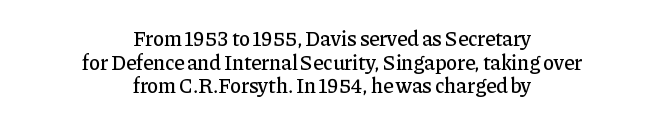
The font's upright variant was chosen for this text. Here the glyphs are tracked normally, forming tight word shapes. Plain, unruled lines of type. The typesetter chose a symmetrical, centered arrangement here. Honestly, the rows look squashed on top of each other.
